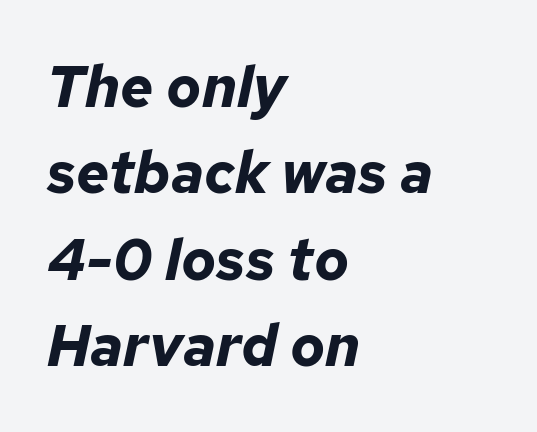
Q: Is the text bold? A: Yes.
Q: Is the text italic (slanted)? A: Yes, it leans right by about 12 degrees.
Q: Is the text underlined? A: No.
Q: How is the paragraph aligned? A: Left-aligned.
Q: Is the spacing between letters normal or unusually wide? A: Normal.
Q: Is the spacing between lines tight, normal or loose? A: Normal.
Q: Width (condensed, normal, or wide)? A: Normal.
Q: Stroke contrast? A: Low.
Q: x-height? A: Medium.
Q: Monospaced? A: No.
